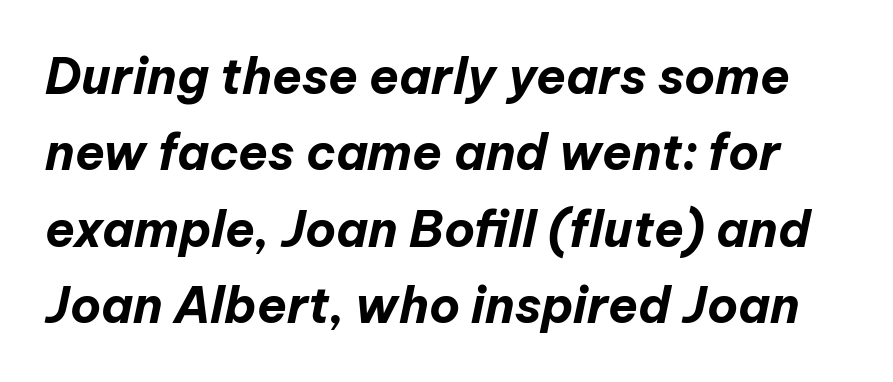
Stroke thickness is high; the sample reads as a true bold. There is no visible air inserted between adjacent glyphs. Italic: yes, the glyphs are oblique. Each row of text sits above clean, open space. This sample has the flowing, uneven cadence of proportional lettering.
